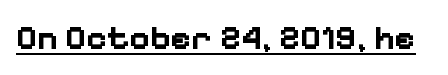
Letterform terminals end flat and unadorned throughout the passage. Observe the ordinary spacing: letters are neighbours, not strangers. Plenty of ink on the page — the face is bold. Varying glyph widths throughout — classic text-font behaviour. The words here are underlined.
